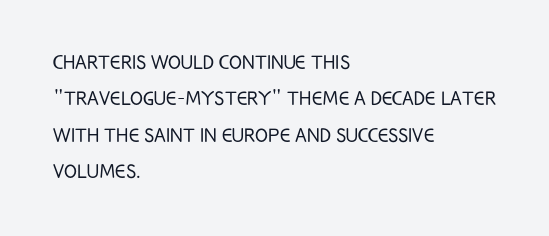
The foot of each line stays bare and open. These lines stack with their left ends in a neat column. Italic: no, the glyphs are upright roman. These lines sit exactly where default settings would place them.
